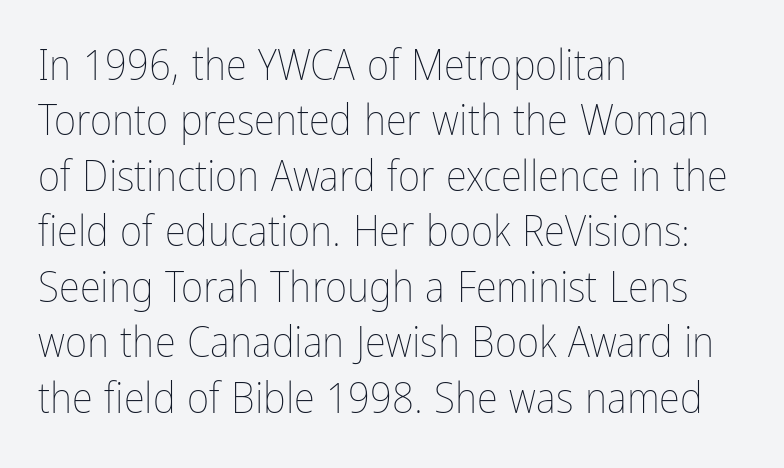
Q: Is the text bold? A: No.
Q: Is the text italic (slanted)? A: No, it is upright.
Q: Is the text underlined? A: No.
Q: How is the paragraph aligned? A: Left-aligned.
Q: Is the spacing between letters normal or unusually wide? A: Normal.
Q: Is the spacing between lines tight, normal or loose? A: Normal.
Q: Width (condensed, normal, or wide)? A: Condensed.
Q: Stroke contrast? A: Low.
Q: x-height? A: Medium.
Q: Monospaced? A: No.
